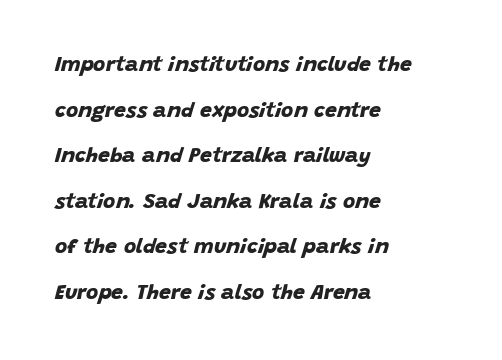
Heavy, bold letterforms. All the whitespace from short lines collects on the right. Any mark beneath the type? The region is blank. The type is set solid horizontally, with unmodified tracking.
